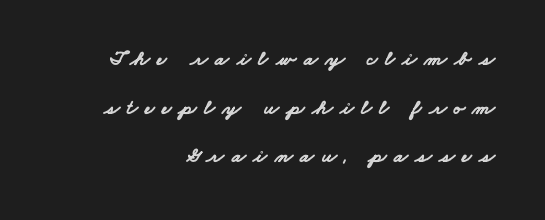
Q: Is the text bold? A: Yes.
Q: Is the text underlined? A: No.
Q: How is the paragraph aligned? A: Right-aligned.
Q: Is the spacing between letters normal or unusually wide? A: Unusually wide.
Q: Is the spacing between lines tight, normal or loose? A: Loose.
